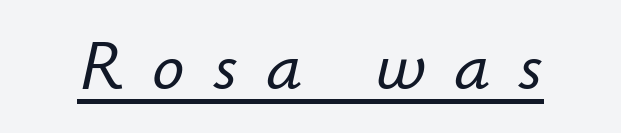
{"italic": "yes", "lean": "right", "slant_degrees": 12, "width": "normal", "stroke_contrast": "low", "x_height": "small", "monospaced": "no", "underline": "yes", "letter_spacing": "wide", "letter_spacing_em": 0.39, "glyph_px": 72}
